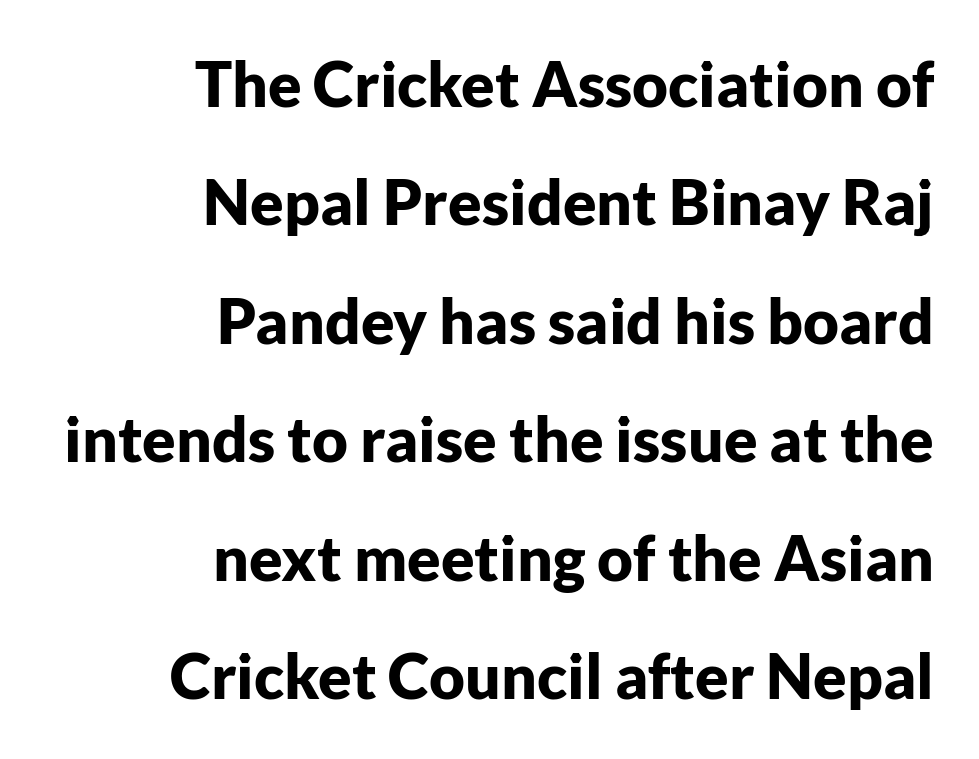
{"serif": "no", "italic": "no", "bold": "yes", "weight": "bold", "width": "normal", "stroke_contrast": "low", "x_height": "medium", "monospaced": "no", "underline": "no", "align": "right", "line_spacing": "loose", "line_spacing_ratio": 1.91, "letter_spacing": "normal", "letter_spacing_em": 0.0, "glyph_px": 62}
